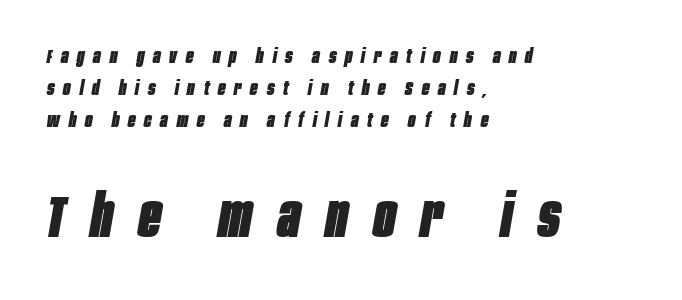
The image shows 59 px heavy, condensed type, italic (leaning right); set left-aligned, normal line spacing (1.6x), unusually wide letter spacing (+0.44 em), not underlined; the second (bottom) block is 2.95x larger; low stroke contrast and a large x-height.
